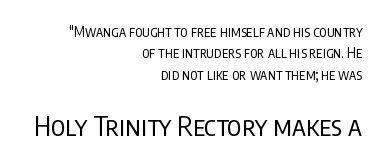
Visually the block forms a straight wall on the right and a jagged coastline on the left. Which of the two is more prominent by size? The second, at the bottom. Weight: not bold — regular or lighter. Just letters on the line, the space beneath them empty. Compared with typical body copy, the letter spacing here is the same. Upright lettering throughout.
